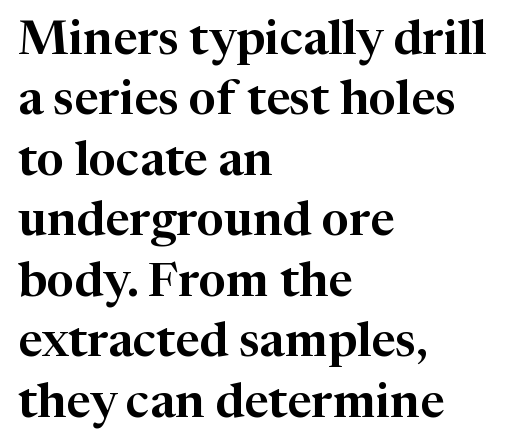
Q: Is the text italic (slanted)? A: No, it is upright.
Q: Is the typeface a serif or a sans-serif typeface? A: Serif.
Q: Is the text underlined? A: No.
Q: How is the paragraph aligned? A: Left-aligned.
Q: Is the spacing between letters normal or unusually wide? A: Normal.
Q: Is the spacing between lines tight, normal or loose? A: Normal.
Q: Width (condensed, normal, or wide)? A: Normal.
Q: Stroke contrast? A: High.
Q: x-height? A: Medium.
Q: Monospaced? A: No.
